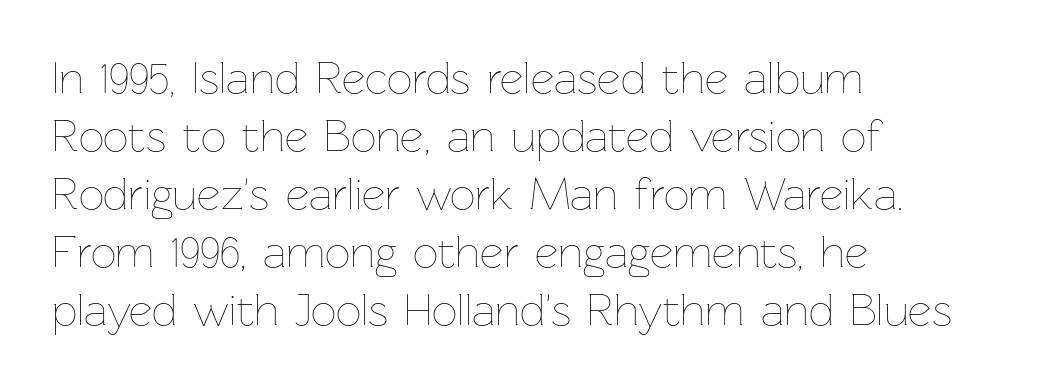
{"italic": "no", "bold": "no", "weight": "thin", "width": "normal", "stroke_contrast": "low", "x_height": "medium", "monospaced": "no", "underline": "no", "align": "left", "line_spacing": "normal", "line_spacing_ratio": 1.29, "letter_spacing": "normal", "letter_spacing_em": 0.0, "glyph_px": 45}
